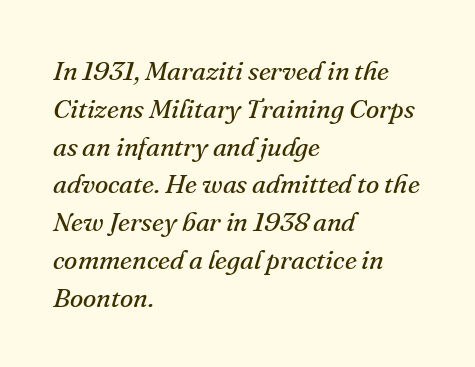
{"italic": "yes", "lean": "right", "slant_degrees": 16, "bold": "no", "underline": "no", "align": "left", "line_spacing": "normal", "line_spacing_ratio": 1.4, "letter_spacing": "normal", "letter_spacing_em": 0.0, "glyph_px": 27}
